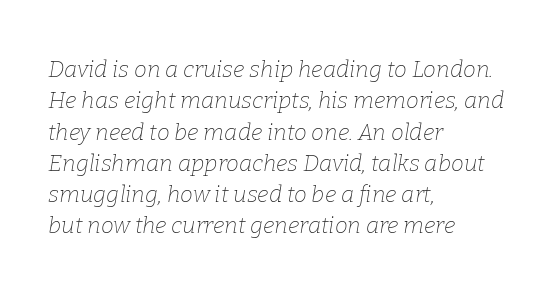
Students, note that the glyphs here touch the page at normal intervals. Compared with a centered layout, this one pins lines to the left instead. No letter is thick-stroked: the sample isn't bold. Compared with ordinary roman type, these characters are visibly tilted.
